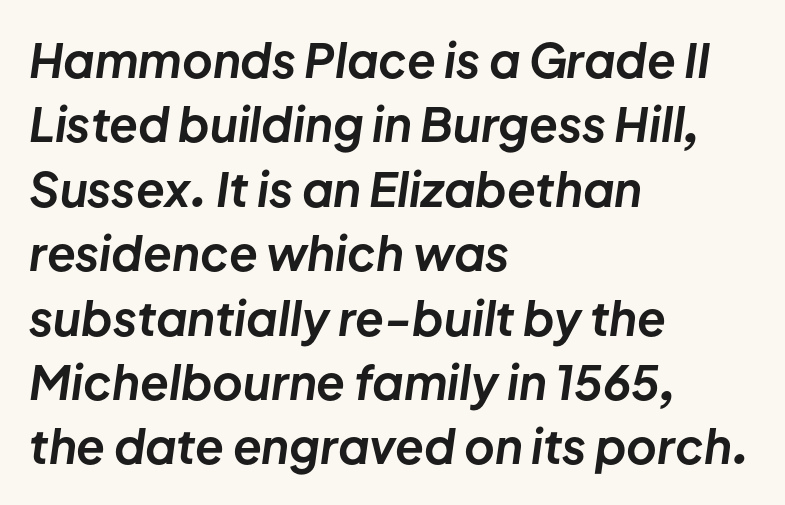
Q: Is the text bold? A: Yes.
Q: Is the text italic (slanted)? A: Yes, it leans right by about 8 degrees.
Q: Is the text underlined? A: No.
Q: How is the paragraph aligned? A: Left-aligned.
Q: Is the spacing between letters normal or unusually wide? A: Normal.
Q: Is the spacing between lines tight, normal or loose? A: Normal.
Q: Width (condensed, normal, or wide)? A: Normal.
Q: Stroke contrast? A: Low.
Q: x-height? A: Medium.
Q: Monospaced? A: No.
